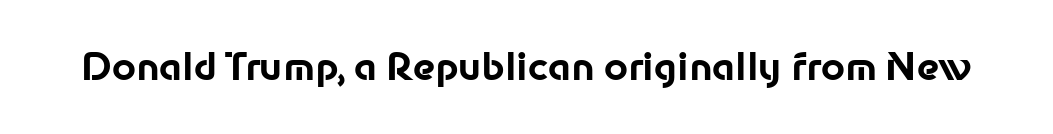
The image shows 37 px bold sans-serif type, upright; set normal letter spacing, not underlined; low stroke contrast and a medium x-height.
